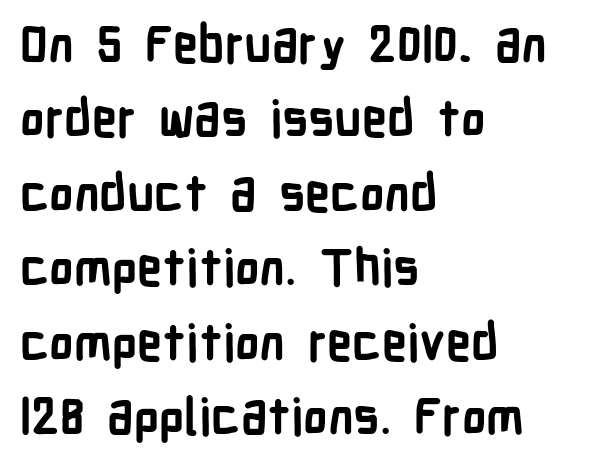
{"serif": "no", "italic": "no", "bold": "yes", "weight": "semibold", "width": "condensed", "stroke_contrast": "low", "x_height": "medium", "monospaced": "no", "underline": "no", "align": "left", "line_spacing": "normal", "line_spacing_ratio": 1.49, "letter_spacing": "normal", "letter_spacing_em": 0.0, "glyph_px": 50}
